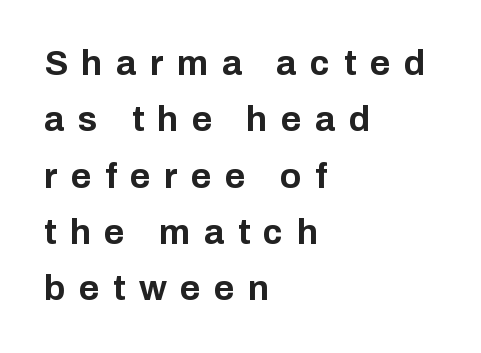
Q: Is the text bold? A: Yes.
Q: Is the text italic (slanted)? A: No, it is upright.
Q: Is the typeface a serif or a sans-serif typeface? A: Sans-serif.
Q: Is the text underlined? A: No.
Q: How is the paragraph aligned? A: Left-aligned.
Q: Is the spacing between letters normal or unusually wide? A: Unusually wide.
Q: Is the spacing between lines tight, normal or loose? A: Normal.
Q: Width (condensed, normal, or wide)? A: Normal.
Q: Stroke contrast? A: Low.
Q: x-height? A: Medium.
Q: Monospaced? A: No.
